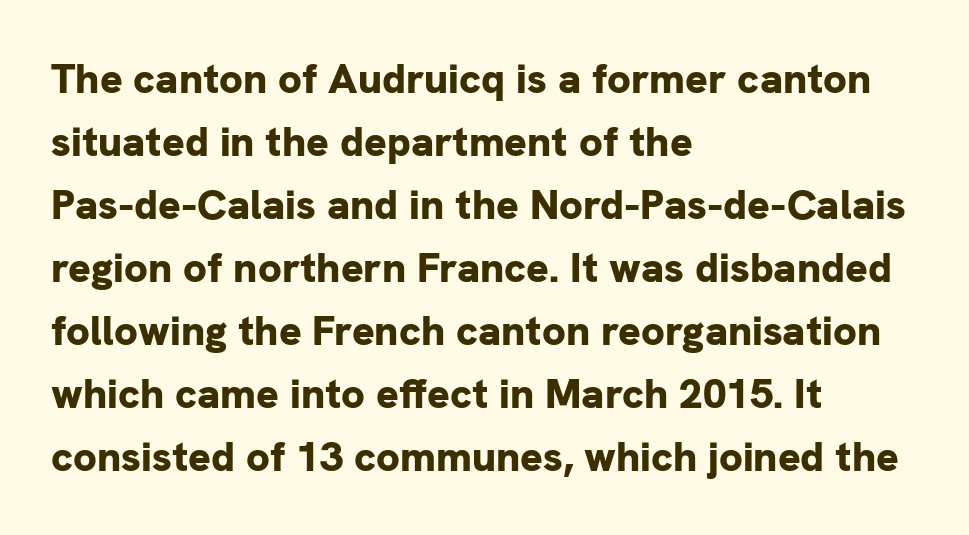
{"serif": "no", "italic": "no", "bold": "yes", "weight": "bold", "width": "normal", "stroke_contrast": "low", "x_height": "medium", "monospaced": "no", "underline": "no", "align": "left", "line_spacing": "normal", "line_spacing_ratio": 1.5, "letter_spacing": "normal", "letter_spacing_em": 0.0, "glyph_px": 42}
